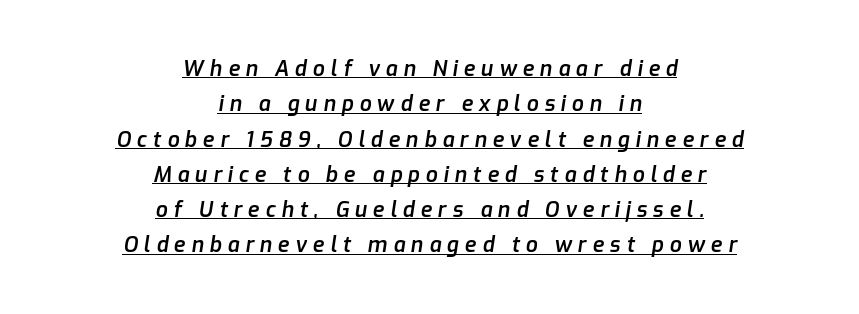
{"italic": "yes", "lean": "right", "slant_degrees": 9, "bold": "semi", "underline": "yes", "align": "center", "line_spacing": "normal", "line_spacing_ratio": 1.68, "letter_spacing": "wide", "letter_spacing_em": 0.28, "glyph_px": 21}
